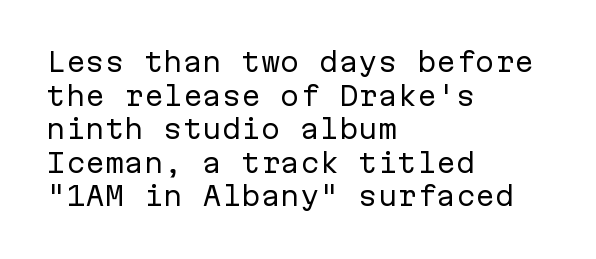
The image shows 26 px text type, upright; set left-aligned, normal line spacing (1.29x), normal letter spacing, not underlined.
